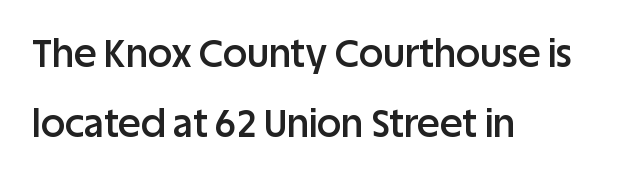
Do the characters align in a grid? No, the font is proportional. Rendered with straight, roman letterforms. Compared with typical body copy, the letter spacing here is the same. Each row of text sits above clean, open space. Stroke terminals: plain, sans-serif.
